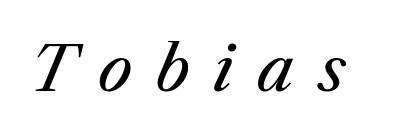
No word sits above an underline. Here the designer chose a conventional face with non-uniform glyph widths. The strokes carry an ordinary text weight at most. These lines have a slow, spaced-out rhythm from letter to letter. Italic? Definitely — the glyphs are oblique.
